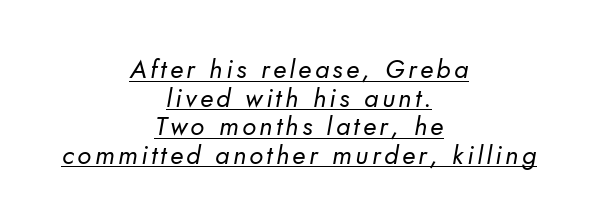
{"bold": "no", "underline": "yes", "align": "center", "line_spacing": "tight", "line_spacing_ratio": 1.1, "glyph_px": 26}
